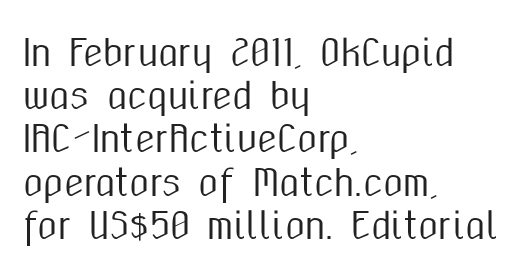
Q: Is the text italic (slanted)? A: No, it is upright.
Q: Is the typeface a serif or a sans-serif typeface? A: Sans-serif.
Q: Is the text underlined? A: No.
Q: How is the paragraph aligned? A: Left-aligned.
Q: Is the spacing between letters normal or unusually wide? A: Normal.
Q: Width (condensed, normal, or wide)? A: Condensed.
Q: Stroke contrast? A: Medium.
Q: x-height? A: Medium.
Q: Monospaced? A: No.
